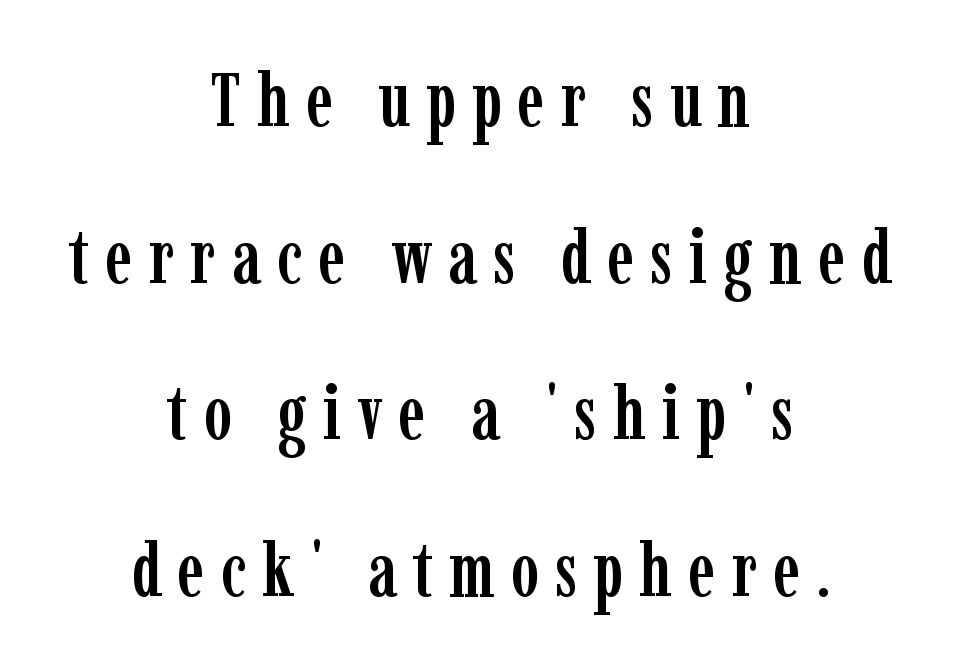
Q: Is the text italic (slanted)? A: No, it is upright.
Q: Is the typeface a serif or a sans-serif typeface? A: Serif.
Q: Is the text underlined? A: No.
Q: How is the paragraph aligned? A: Centered.
Q: Is the spacing between letters normal or unusually wide? A: Unusually wide.
Q: Is the spacing between lines tight, normal or loose? A: Loose.
Q: Width (condensed, normal, or wide)? A: Condensed.
Q: Stroke contrast? A: Low.
Q: x-height? A: Medium.
Q: Monospaced? A: No.
